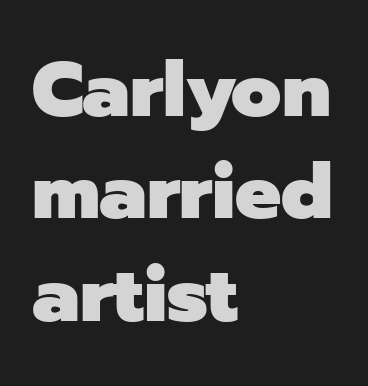
{"serif": "no", "italic": "no", "bold": "yes", "weight": "heavy", "width": "normal", "stroke_contrast": "low", "x_height": "medium", "monospaced": "no", "underline": "no", "align": "left", "line_spacing": "normal", "line_spacing_ratio": 1.33, "letter_spacing": "normal", "letter_spacing_em": 0.0, "glyph_px": 77}
